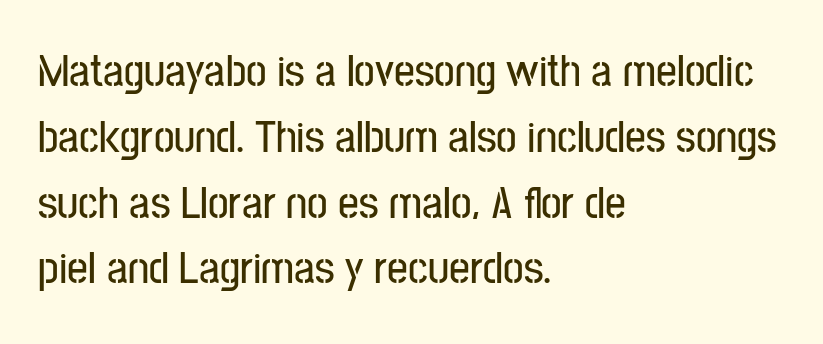
Q: Is the text italic (slanted)? A: No, it is upright.
Q: Is the typeface a serif or a sans-serif typeface? A: Sans-serif.
Q: Is the text underlined? A: No.
Q: How is the paragraph aligned? A: Left-aligned.
Q: Is the spacing between letters normal or unusually wide? A: Normal.
Q: Is the spacing between lines tight, normal or loose? A: Normal.
Q: Width (condensed, normal, or wide)? A: Condensed.
Q: Stroke contrast? A: Low.
Q: x-height? A: Medium.
Q: Monospaced? A: No.
